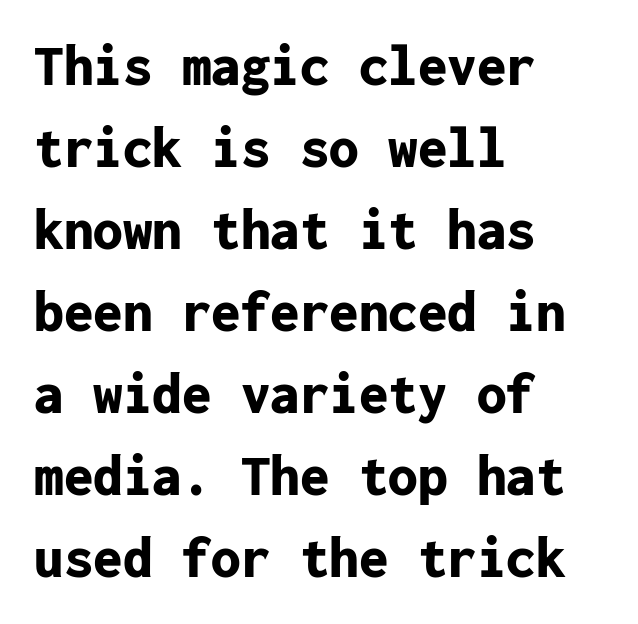
Q: Is the text bold? A: Yes.
Q: Is the text italic (slanted)? A: No, it is upright.
Q: Is the typeface a serif or a sans-serif typeface? A: Sans-serif.
Q: Is the text underlined? A: No.
Q: How is the paragraph aligned? A: Left-aligned.
Q: Is the spacing between letters normal or unusually wide? A: Normal.
Q: Is the spacing between lines tight, normal or loose? A: Normal.
Q: Width (condensed, normal, or wide)? A: Normal.
Q: Stroke contrast? A: Low.
Q: x-height? A: Medium.
Q: Monospaced? A: Yes.
